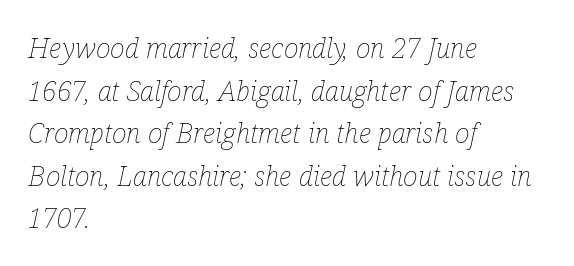
{"italic": "yes", "lean": "right", "slant_degrees": 12, "bold": "no", "weight": "thin", "width": "condensed", "stroke_contrast": "low", "x_height": "medium", "monospaced": "no", "underline": "no", "align": "left", "line_spacing": "normal", "line_spacing_ratio": 1.52, "letter_spacing": "normal", "letter_spacing_em": 0.0, "glyph_px": 28}
